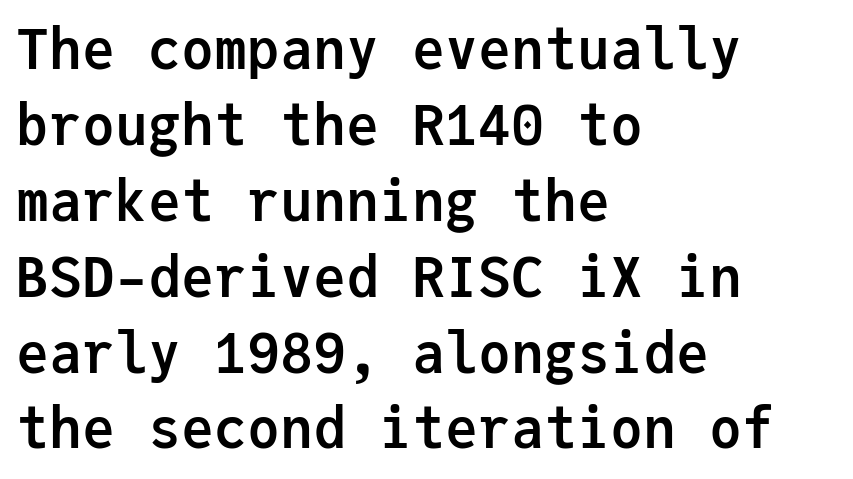
Q: Is the text bold? A: Yes.
Q: Is the text italic (slanted)? A: No, it is upright.
Q: Is the typeface a serif or a sans-serif typeface? A: Sans-serif.
Q: Is the text underlined? A: No.
Q: How is the paragraph aligned? A: Left-aligned.
Q: Is the spacing between letters normal or unusually wide? A: Normal.
Q: Is the spacing between lines tight, normal or loose? A: Normal.
Q: Width (condensed, normal, or wide)? A: Normal.
Q: Stroke contrast? A: Low.
Q: x-height? A: Medium.
Q: Monospaced? A: Yes.
